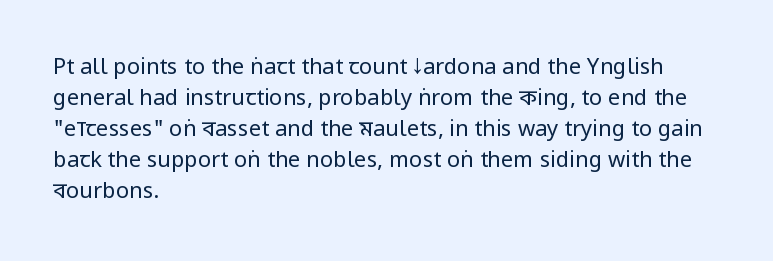
Q: Is the text bold? A: No.
Q: Is the text italic (slanted)? A: No, it is upright.
Q: Is the text underlined? A: No.
Q: How is the paragraph aligned? A: Left-aligned.
Q: Is the spacing between letters normal or unusually wide? A: Normal.
Q: Is the spacing between lines tight, normal or loose? A: Normal.
